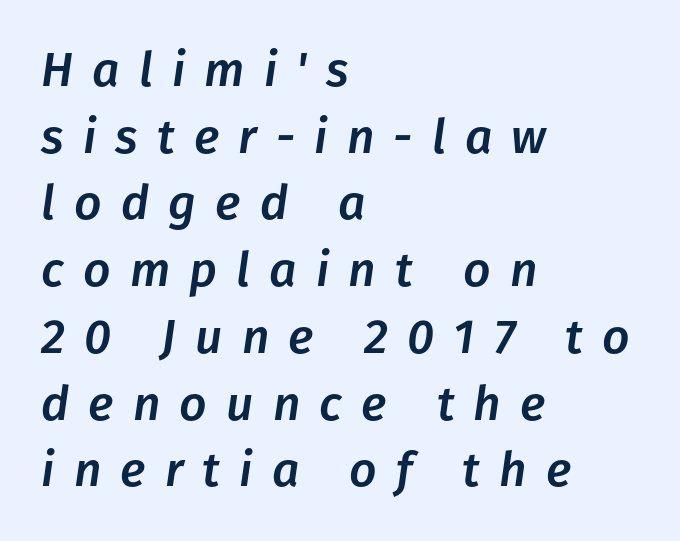
Q: Is the text italic (slanted)? A: Yes, it leans right by about 8 degrees.
Q: Is the text underlined? A: No.
Q: How is the paragraph aligned? A: Left-aligned.
Q: Is the spacing between letters normal or unusually wide? A: Unusually wide.
Q: Is the spacing between lines tight, normal or loose? A: Normal.
Q: Width (condensed, normal, or wide)? A: Normal.
Q: Stroke contrast? A: Low.
Q: x-height? A: Medium.
Q: Monospaced? A: No.
